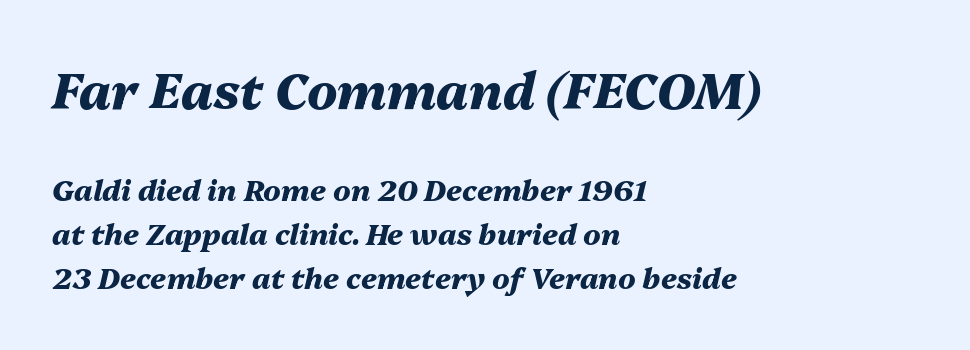
The image shows 50 px heavy type, italic (leaning right); set left-aligned, normal line spacing (1.52x), normal letter spacing, not underlined; the first (top) block is 1.72x larger; medium stroke contrast and a medium x-height.
